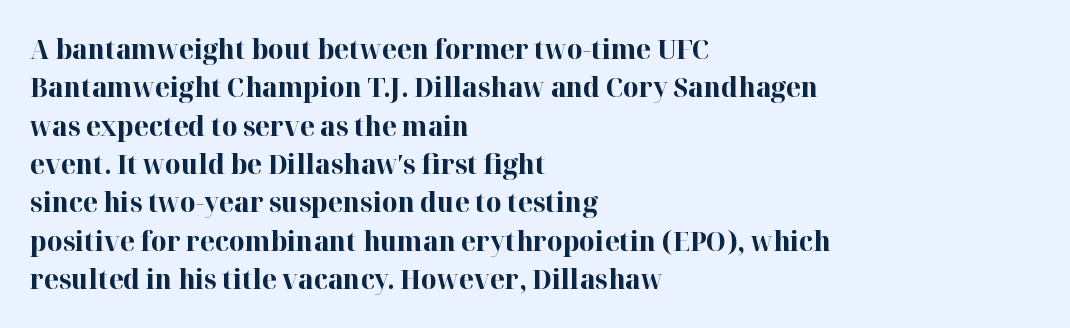
Glyph-to-glyph distance matches everyday printed text. Notice how thick the strokes are: this is what a full bold looks like. A normal amount of white space separates one row of letters from the next. Only glyphs here, with clear space below each row. Vertical strokes here are truly vertical.
